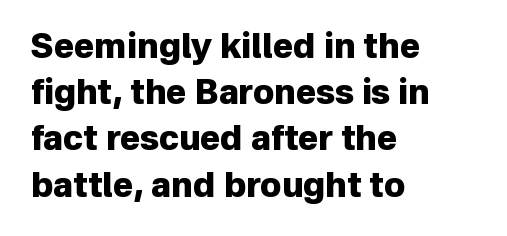
{"serif": "no", "italic": "no", "bold": "yes", "weight": "heavy", "width": "normal", "stroke_contrast": "low", "x_height": "medium", "monospaced": "no", "underline": "no", "align": "left", "line_spacing": "normal", "line_spacing_ratio": 1.36, "letter_spacing": "normal", "letter_spacing_em": 0.0, "glyph_px": 34}
